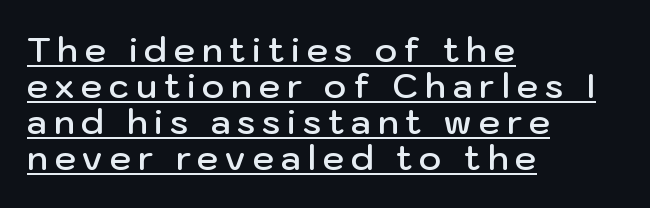
The image shows 34 px semibold sans-serif type, upright; set left-aligned, tight line spacing (1.06x), unusually wide letter spacing (+0.2 em), underlined; low stroke contrast and a medium x-height.
